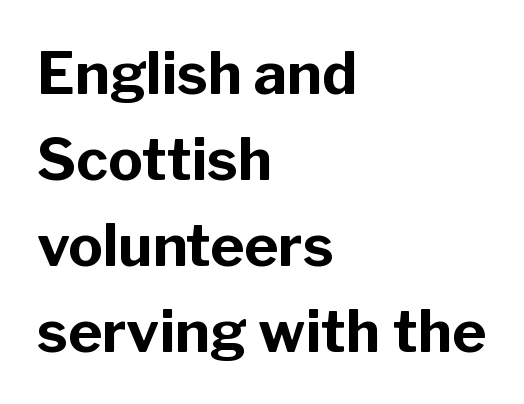
Q: Is the text bold? A: Yes.
Q: Is the text italic (slanted)? A: No, it is upright.
Q: Is the typeface a serif or a sans-serif typeface? A: Sans-serif.
Q: Is the text underlined? A: No.
Q: How is the paragraph aligned? A: Left-aligned.
Q: Is the spacing between letters normal or unusually wide? A: Normal.
Q: Is the spacing between lines tight, normal or loose? A: Normal.
Q: Width (condensed, normal, or wide)? A: Normal.
Q: Stroke contrast? A: Low.
Q: x-height? A: Medium.
Q: Monospaced? A: No.
